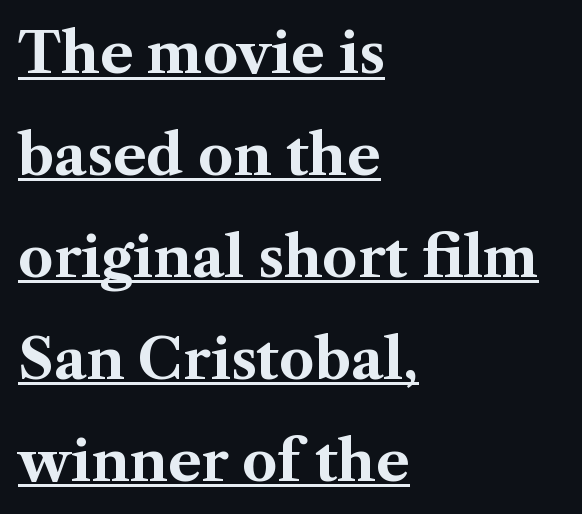
The image shows 56 px bold serif type, upright; set left-aligned, line spacing 1.82x, normal letter spacing, underlined; medium stroke contrast and a medium x-height.
